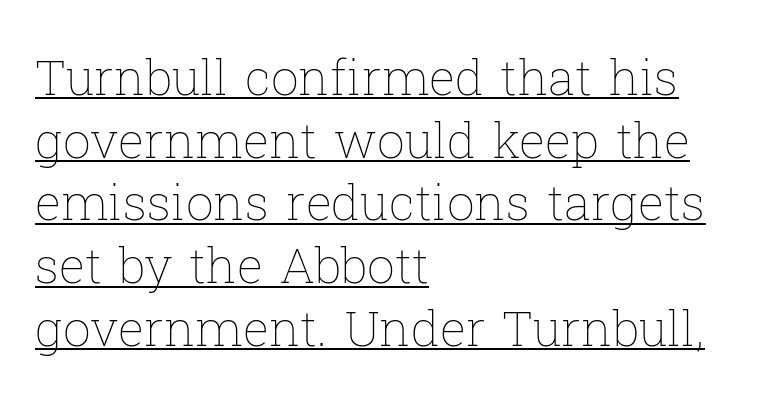
The image shows 49 px thin type, upright; set left-aligned, normal line spacing (1.28x), normal letter spacing, underlined; low stroke contrast and a medium x-height.
